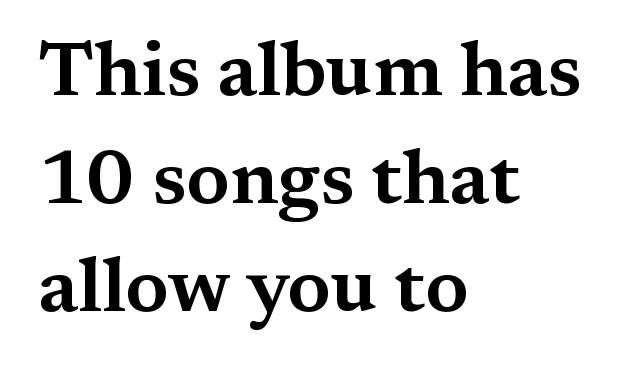
Q: Is the text italic (slanted)? A: No, it is upright.
Q: Is the typeface a serif or a sans-serif typeface? A: Serif.
Q: Is the text underlined? A: No.
Q: How is the paragraph aligned? A: Left-aligned.
Q: Is the spacing between letters normal or unusually wide? A: Normal.
Q: Is the spacing between lines tight, normal or loose? A: Normal.
Q: Width (condensed, normal, or wide)? A: Wide.
Q: Stroke contrast? A: Medium.
Q: x-height? A: Medium.
Q: Monospaced? A: No.
